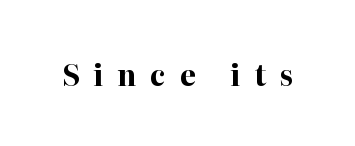
The image shows 29 px bold serif type, upright; set unusually wide letter spacing (+0.48 em), not underlined; high stroke contrast and a medium x-height.
